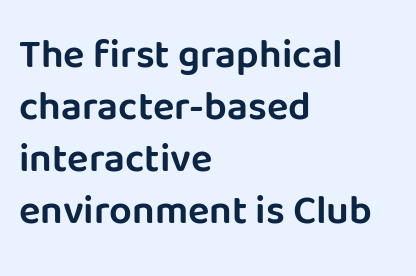
What stands out about the letter spacing? Nothing — it is the standard amount. Proportional: the letters do not fall into vertical columns. Letters rest on an invisible, unmarked baseline. These lines stack with their left ends in a neat column. No italicization has been applied; the sample stays upright. Note: no serifs on the glyphs.
